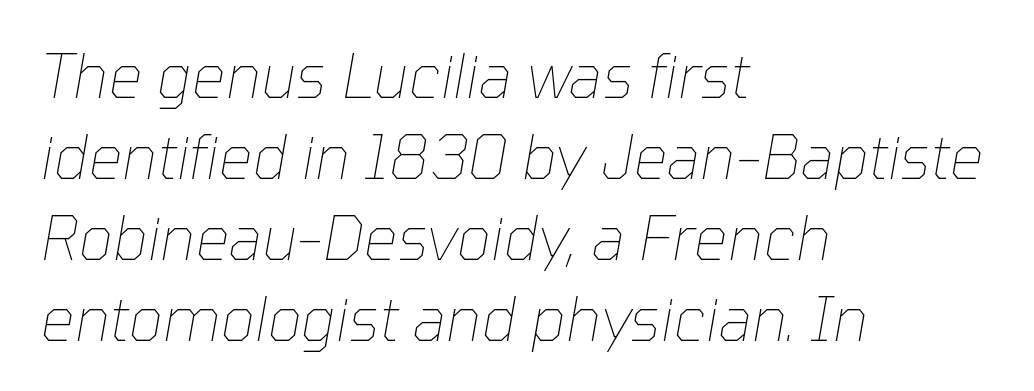
The letters advance in unequal steps, a hallmark of proportional type. A clean baseline with only descenders dipping below it. The line texture is even and compact thanks to regular tracking. Every row of glyphs begins at an identical x-position on the left. Weight: regular or lighter. Slanted lettering throughout.
